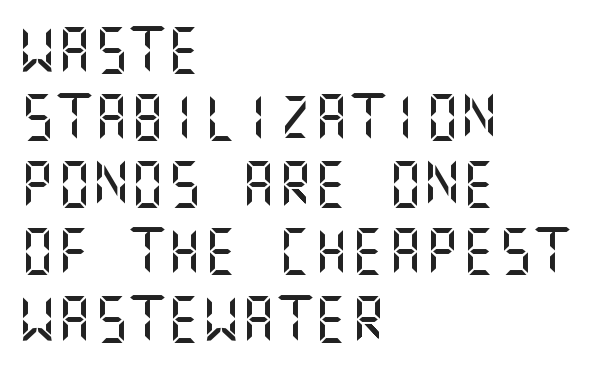
Q: Is the text italic (slanted)? A: No, it is upright.
Q: Is the typeface a serif or a sans-serif typeface? A: Sans-serif.
Q: Is the text underlined? A: No.
Q: How is the paragraph aligned? A: Left-aligned.
Q: Is the spacing between letters normal or unusually wide? A: Normal.
Q: Is the spacing between lines tight, normal or loose? A: Normal.
Q: Width (condensed, normal, or wide)? A: Normal.
Q: Stroke contrast? A: Medium.
Q: x-height? A: Large.
